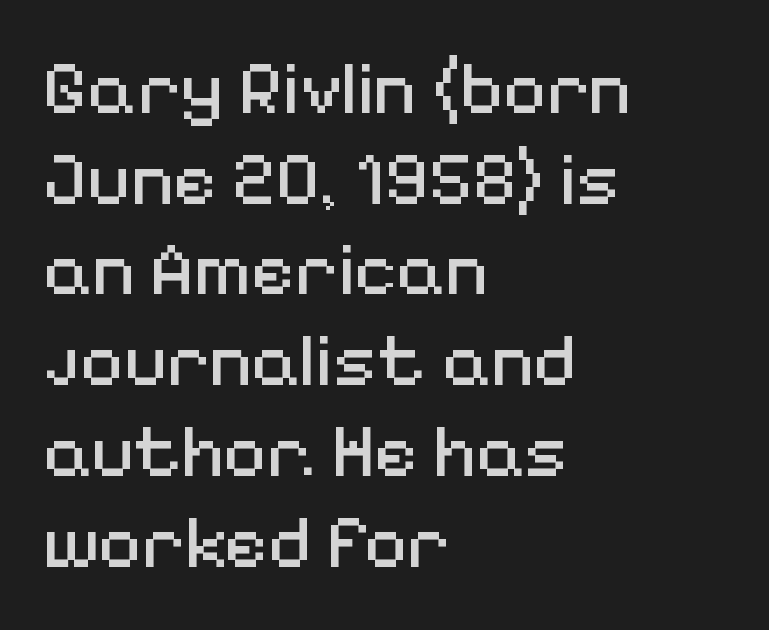
Q: Is the text bold? A: No.
Q: Is the text italic (slanted)? A: No, it is upright.
Q: Is the typeface a serif or a sans-serif typeface? A: Sans-serif.
Q: Is the text underlined? A: No.
Q: How is the paragraph aligned? A: Left-aligned.
Q: Is the spacing between letters normal or unusually wide? A: Normal.
Q: Width (condensed, normal, or wide)? A: Normal.
Q: Stroke contrast? A: Medium.
Q: x-height? A: Medium.
Q: Monospaced? A: No.
